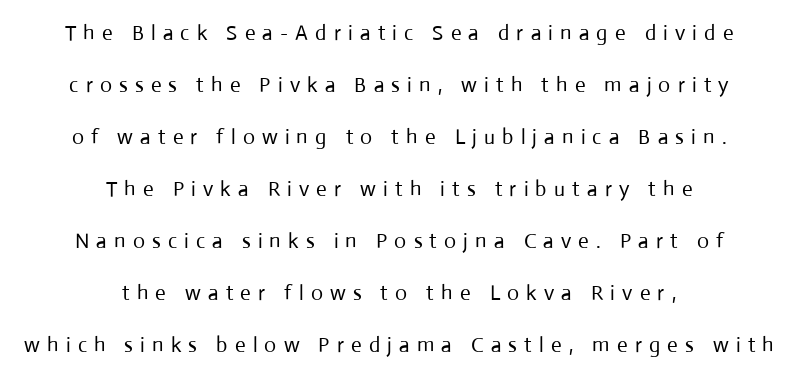
The rendering inserts visible extra space after every character. Notice the wide empty band between every row — that's loose leading. Decoration check: the copy has no underline. You can tell it's not italic because the verticals are truly vertical.
